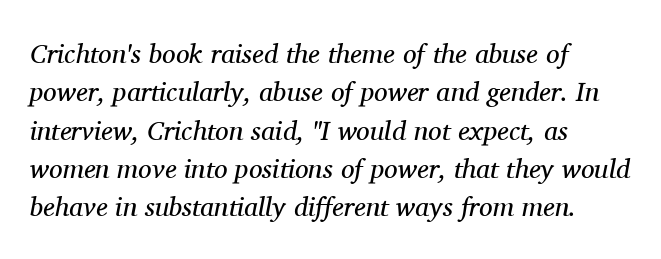
Q: Is the text bold? A: No.
Q: Is the text italic (slanted)? A: Yes, it leans right by about 11 degrees.
Q: Is the text underlined? A: No.
Q: How is the paragraph aligned? A: Left-aligned.
Q: Is the spacing between letters normal or unusually wide? A: Normal.
Q: Is the spacing between lines tight, normal or loose? A: Normal.
